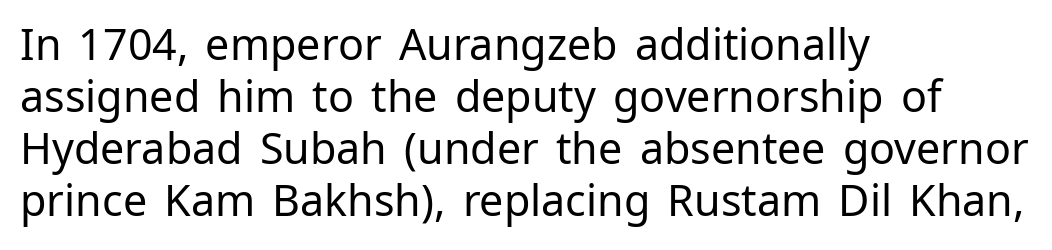
The image shows 43 px regular-weight sans-serif type, upright; set left-aligned, line spacing 1.21x, normal letter spacing, not underlined; low stroke contrast and a medium x-height.
